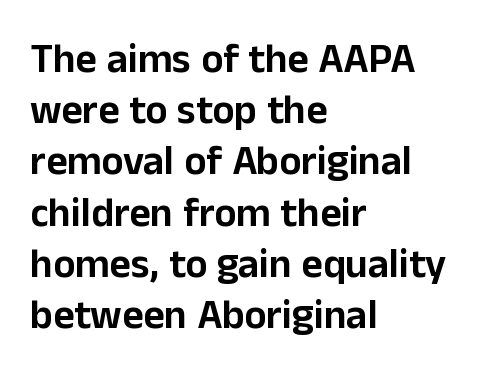
The passage shown is typed in a proportional face where columns would drift. Font category for this specimen: sans-serif. Compared with typical body copy, the letter spacing here is the same. Notice how the stems are strictly vertical — no italics here.
